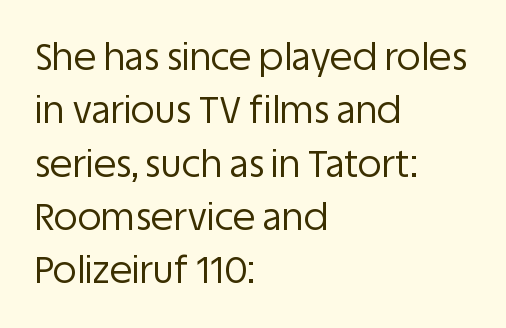
The image shows 37 px regular-weight sans-serif type, upright; set left-aligned, normal line spacing (1.44x), normal letter spacing, not underlined; low stroke contrast and a large x-height.
